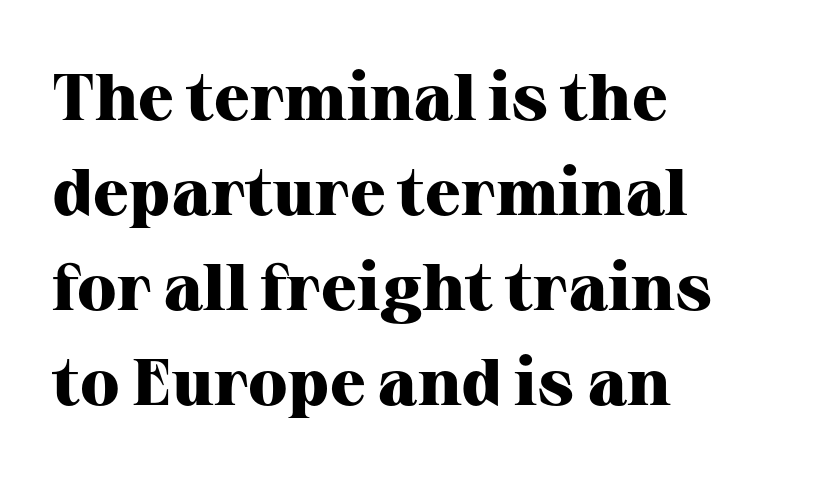
{"serif": "yes", "italic": "no", "bold": "yes", "weight": "heavy", "width": "normal", "stroke_contrast": "high", "x_height": "medium", "monospaced": "no", "underline": "no", "align": "left", "line_spacing": "normal", "line_spacing_ratio": 1.44, "letter_spacing": "normal", "letter_spacing_em": 0.0, "glyph_px": 66}
